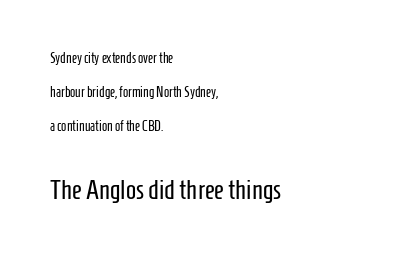
The letters sit at their default tracking, neither squeezed nor spread. When letters stand straight like this, we call the style roman or upright. Caption: face not bold, strokes unweighted. Visually, the bottom section dominates because its glyphs are scaled up. The lines are spread far apart with generous leading.
